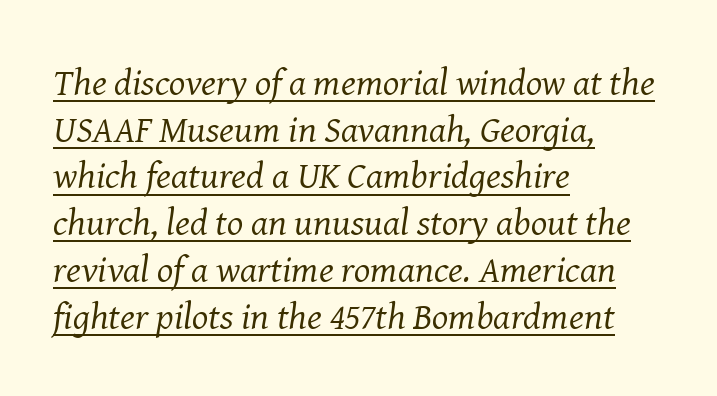
The image shows 38 px regular-weight serif type, italic (leaning right); set left-aligned, line spacing 1.23x, normal letter spacing, underlined; medium stroke contrast and a medium x-height.
